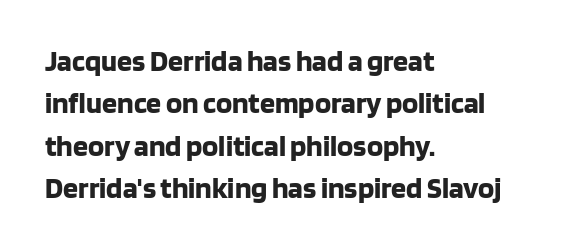
The image shows 30 px bold sans-serif type, upright; set left-aligned, normal line spacing (1.41x), normal letter spacing, not underlined; low stroke contrast and a large x-height.
